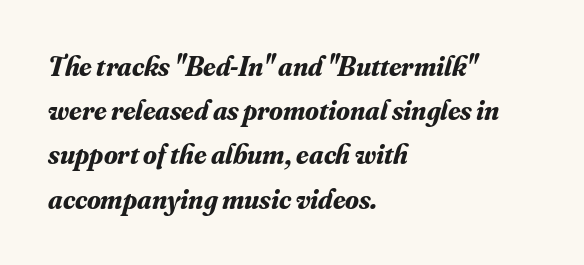
Q: Is the text bold? A: Yes.
Q: Is the text italic (slanted)? A: Yes, it leans right by about 16 degrees.
Q: Is the typeface a serif or a sans-serif typeface? A: Serif.
Q: Is the text underlined? A: No.
Q: How is the paragraph aligned? A: Left-aligned.
Q: Is the spacing between letters normal or unusually wide? A: Normal.
Q: Is the spacing between lines tight, normal or loose? A: Normal.
Q: Width (condensed, normal, or wide)? A: Normal.
Q: Stroke contrast? A: Medium.
Q: x-height? A: Small.
Q: Monospaced? A: No.
